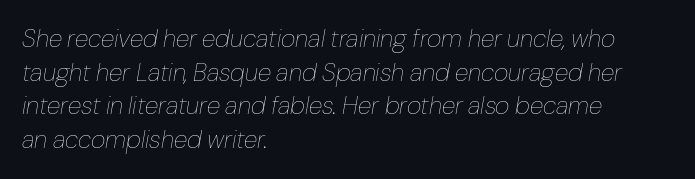
The typography opts for an oblique posture over an upright one. Descenders hang freely into open space. Notice how descenders clear the ascenders below comfortably — that's standard leading. Caption: face not bold, strokes unweighted. Students, note that the glyphs here touch the page at normal intervals.
